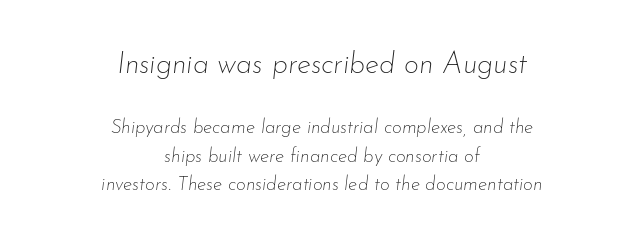
Designer's note — italics engaged. Whoever set this chose a conventional vertical rhythm. Stroke mass is kept to a normal reading level or below. Character widths vary here, with narrow letters taking less room than wide ones.
